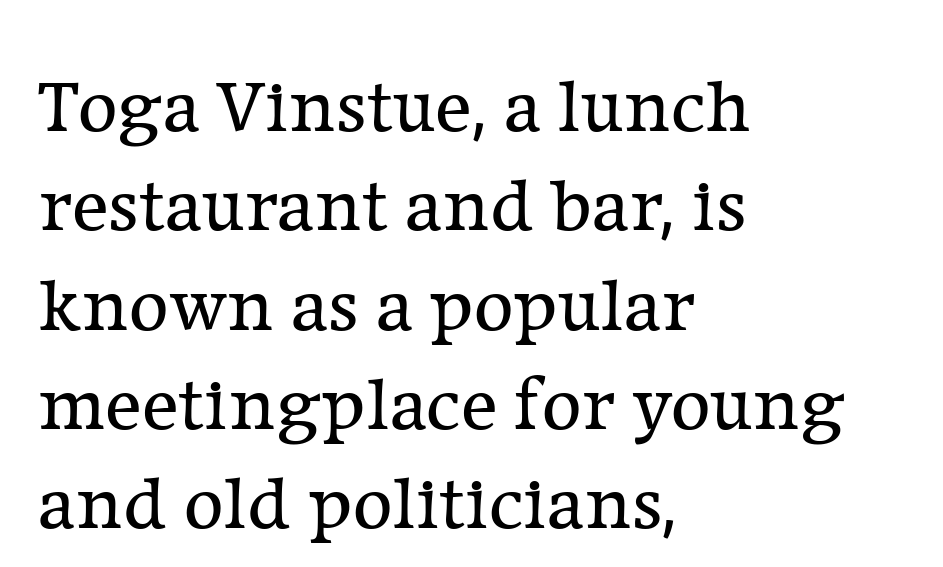
The image shows 77 px regular-weight serif type, upright; set left-aligned, normal line spacing (1.29x), normal letter spacing, not underlined; low stroke contrast and a medium x-height.
